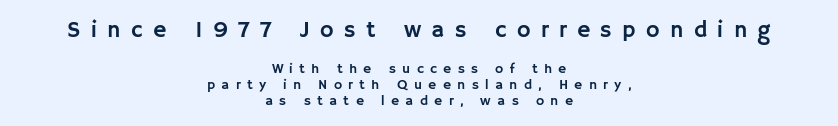
Q: Is the text italic (slanted)? A: No, it is upright.
Q: Is the text underlined? A: No.
Q: How is the paragraph aligned? A: Centered.
Q: Is the spacing between letters normal or unusually wide? A: Unusually wide.
Q: Is the spacing between lines tight, normal or loose? A: Tight.
Q: Which block of text is set in a larger size, the first (top) or the second (bottom)? A: The first (top) one.
